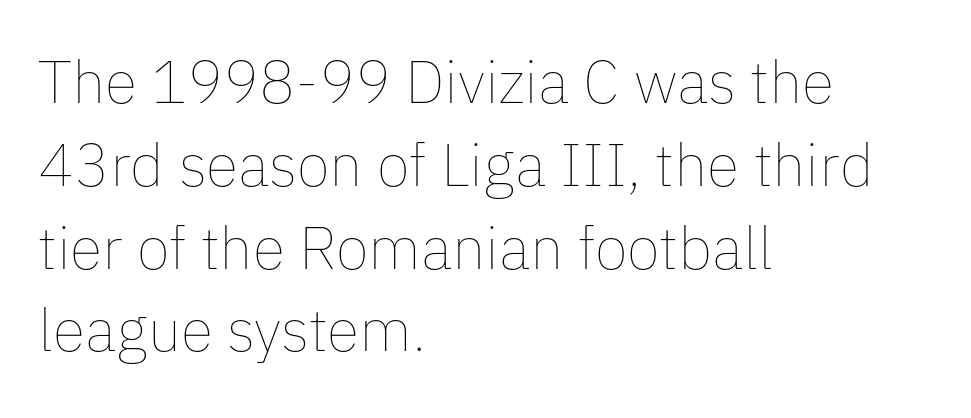
The image shows 60 px thin type, upright; set left-aligned, normal line spacing (1.38x), normal letter spacing, not underlined; low stroke contrast and a medium x-height.
